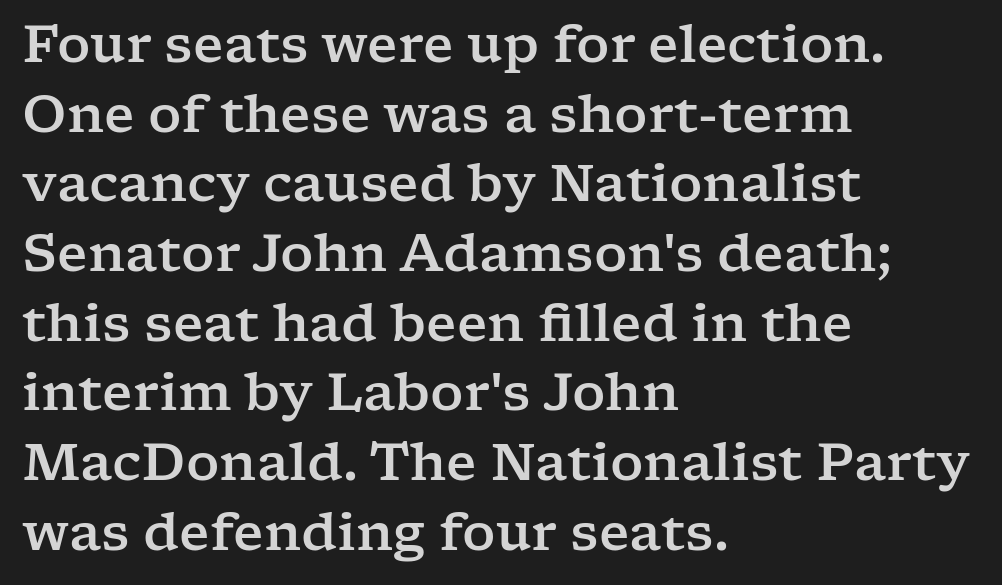
Where is the straight margin? On the left. Does the leading feel generous? No, just average. Old-style or modern, the face here clearly has serifs. The tracking reads as untouched default to a designer's eye. The lettering holds an erect, upright posture throughout. Underline: absent.
